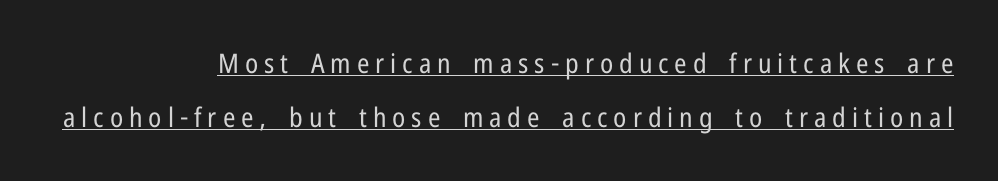
Does the lettering tilt? It doesn't — this is upright. The weight would be labelled regular, book, light, or lighter still. The letterforms stand isolated, each surrounded by extra space. Alignment: flush right. Summary of vertical rhythm: relaxed, with wide interline spacing.
